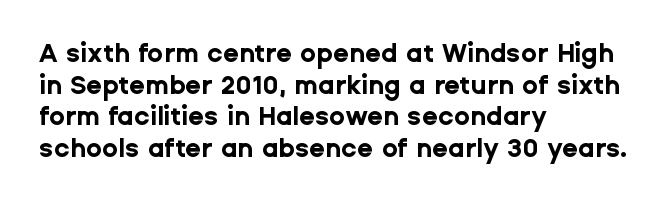
The image shows 26 px bold type, upright; set left-aligned, line spacing 1.22x, normal letter spacing, not underlined.
